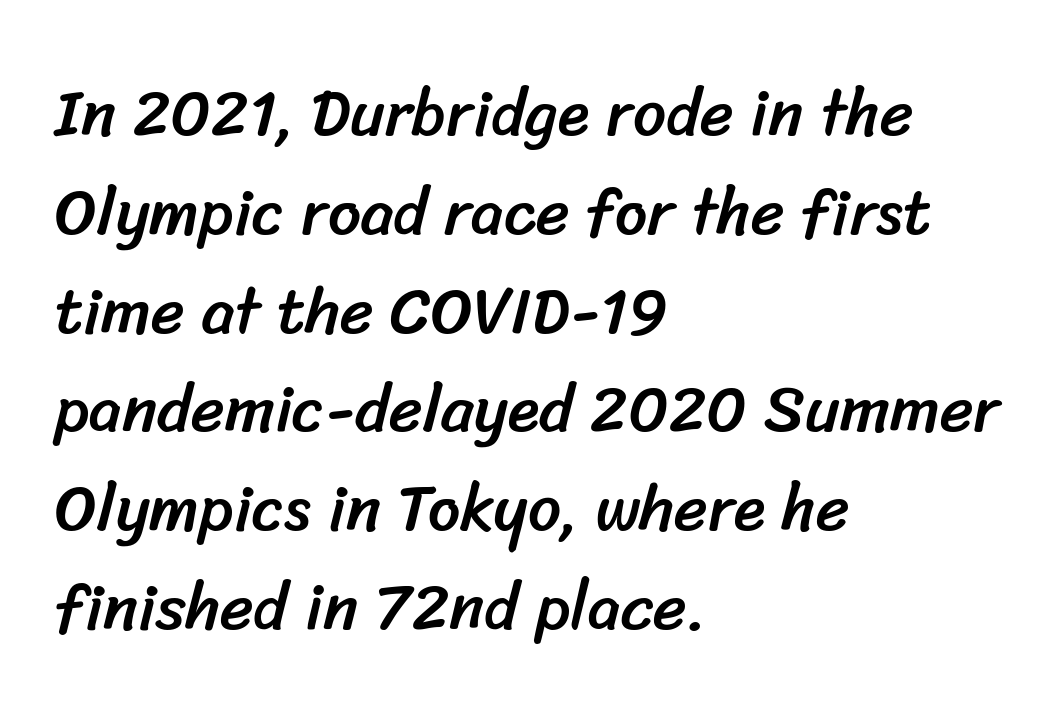
{"serif": "no", "width": "normal", "stroke_contrast": "low", "x_height": "medium", "monospaced": "no", "underline": "no", "align": "left", "line_spacing": "normal", "line_spacing_ratio": 1.52, "letter_spacing": "normal", "letter_spacing_em": 0.0, "glyph_px": 65}
